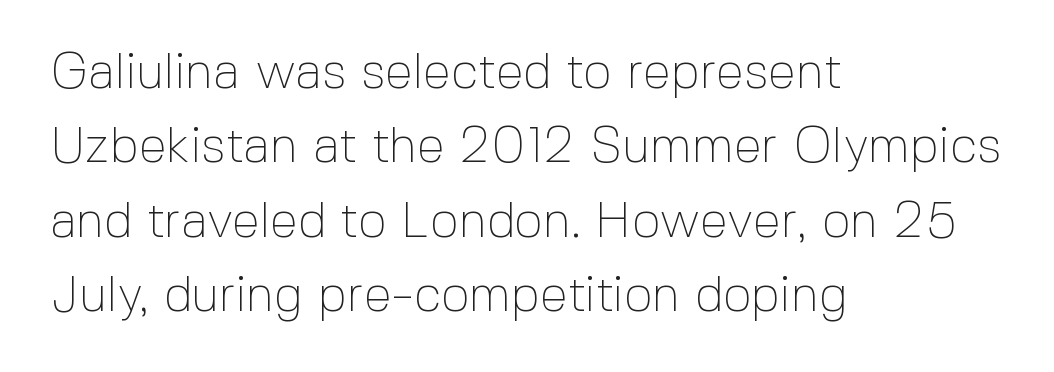
Q: Is the text bold? A: No.
Q: Is the text italic (slanted)? A: No, it is upright.
Q: Is the typeface a serif or a sans-serif typeface? A: Sans-serif.
Q: Is the text underlined? A: No.
Q: How is the paragraph aligned? A: Left-aligned.
Q: Is the spacing between letters normal or unusually wide? A: Normal.
Q: Is the spacing between lines tight, normal or loose? A: Normal.
Q: Width (condensed, normal, or wide)? A: Normal.
Q: x-height? A: Medium.
Q: Monospaced? A: No.
